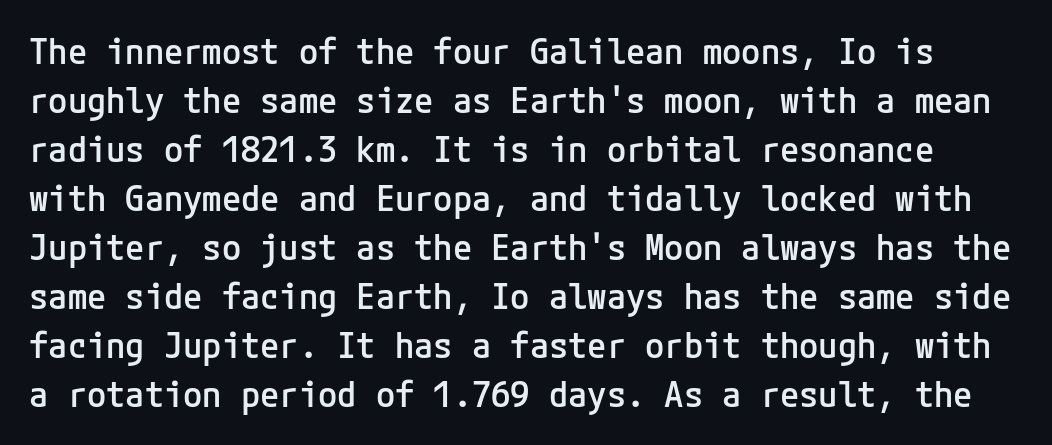
Q: Is the text bold? A: Semi-bold.
Q: Is the text italic (slanted)? A: No, it is upright.
Q: Is the typeface a serif or a sans-serif typeface? A: Sans-serif.
Q: Is the text underlined? A: No.
Q: Is the spacing between letters normal or unusually wide? A: Normal.
Q: Is the spacing between lines tight, normal or loose? A: Normal.
Q: Width (condensed, normal, or wide)? A: Normal.
Q: Stroke contrast? A: Low.
Q: x-height? A: Medium.
